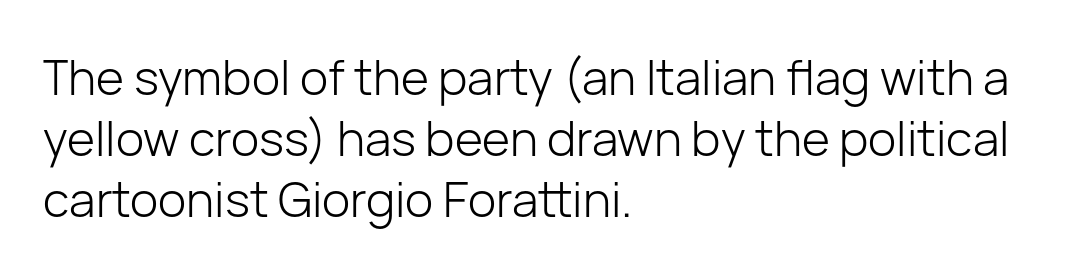
{"serif": "no", "italic": "no", "bold": "no", "weight": "light", "width": "normal", "stroke_contrast": "low", "x_height": "medium", "monospaced": "no", "underline": "no", "align": "left", "line_spacing": "normal", "line_spacing_ratio": 1.27, "letter_spacing": "normal", "letter_spacing_em": 0.0, "glyph_px": 48}
